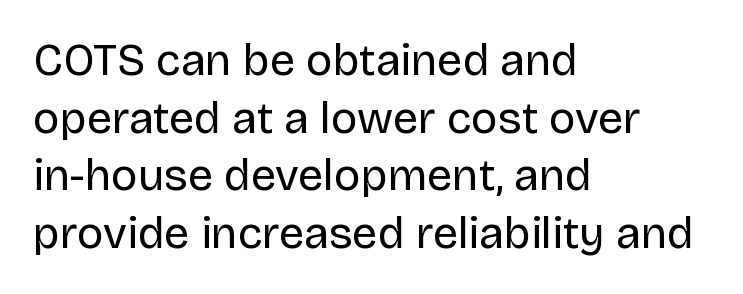
{"serif": "no", "italic": "no", "bold": "no", "weight": "regular", "width": "normal", "stroke_contrast": "low", "x_height": "large", "monospaced": "no", "underline": "no", "align": "left", "line_spacing": "normal", "line_spacing_ratio": 1.28, "letter_spacing": "normal", "letter_spacing_em": 0.0, "glyph_px": 45}
